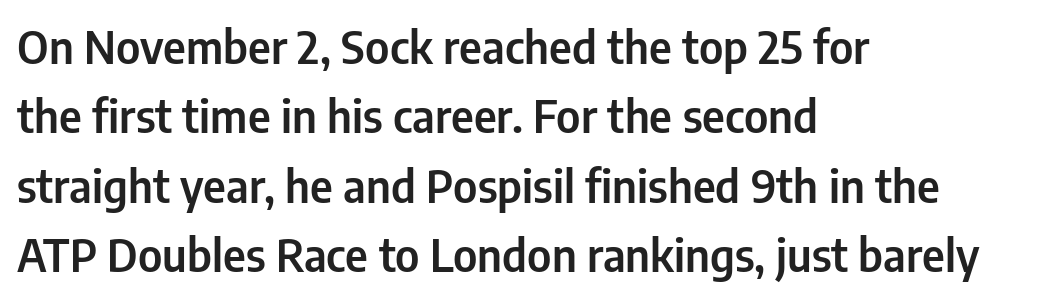
The image shows 45 px condensed sans-serif type, upright; set left-aligned, normal line spacing (1.54x), normal letter spacing, not underlined; low stroke contrast and a medium x-height.
